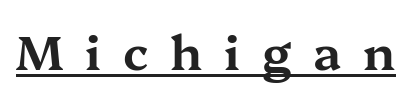
Q: Is the text italic (slanted)? A: No, it is upright.
Q: Is the typeface a serif or a sans-serif typeface? A: Serif.
Q: Is the text underlined? A: Yes.
Q: Is the spacing between letters normal or unusually wide? A: Unusually wide.
Q: Width (condensed, normal, or wide)? A: Wide.
Q: Stroke contrast? A: Medium.
Q: x-height? A: Medium.
Q: Monospaced? A: No.
